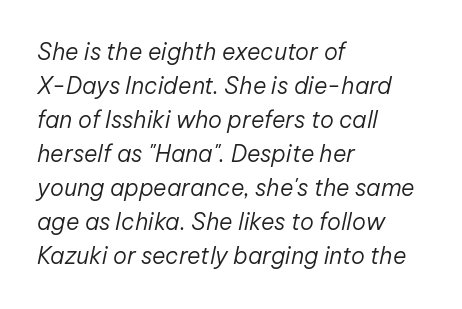
{"italic": "yes", "lean": "right", "slant_degrees": 12, "bold": "no", "underline": "no", "align": "left", "line_spacing": "normal", "line_spacing_ratio": 1.48, "letter_spacing": "normal", "letter_spacing_em": 0.0, "glyph_px": 23}
